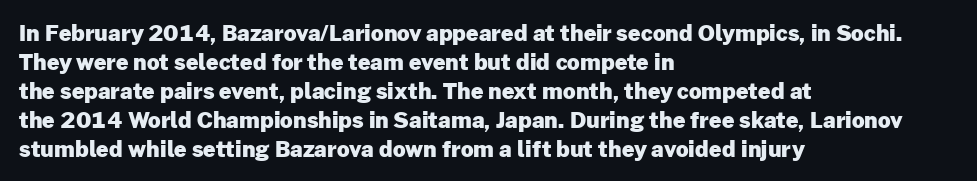
Q: Is the text bold? A: Yes.
Q: Is the text italic (slanted)? A: No, it is upright.
Q: Is the text underlined? A: No.
Q: How is the paragraph aligned? A: Left-aligned.
Q: Is the spacing between letters normal or unusually wide? A: Normal.
Q: Is the spacing between lines tight, normal or loose? A: Normal.
